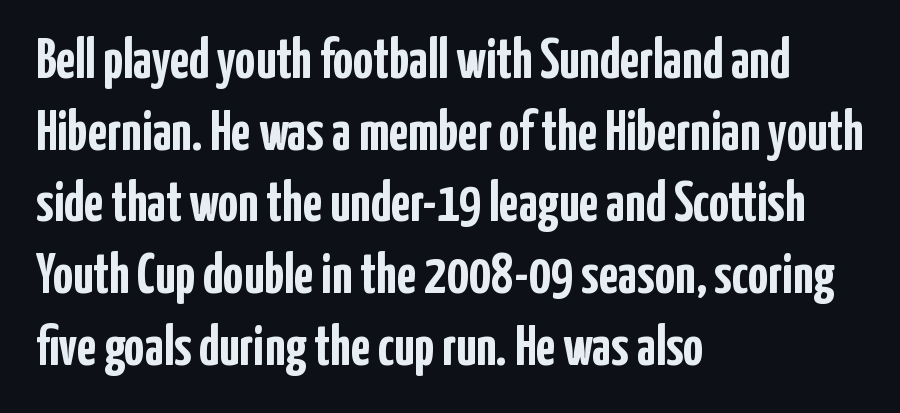
Varying glyph widths throughout — classic text-font behaviour. The sample has been set heavy, in full bold. Ascenders rise straight up at ninety degrees. A sans-serif font was chosen for this passage. The passage shown stacks its lines at a standard gap.
